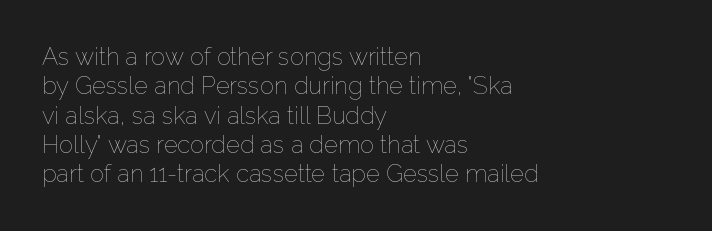
Q: Is the text bold? A: No.
Q: Is the text italic (slanted)? A: No, it is upright.
Q: Is the text underlined? A: No.
Q: How is the paragraph aligned? A: Left-aligned.
Q: Is the spacing between letters normal or unusually wide? A: Normal.
